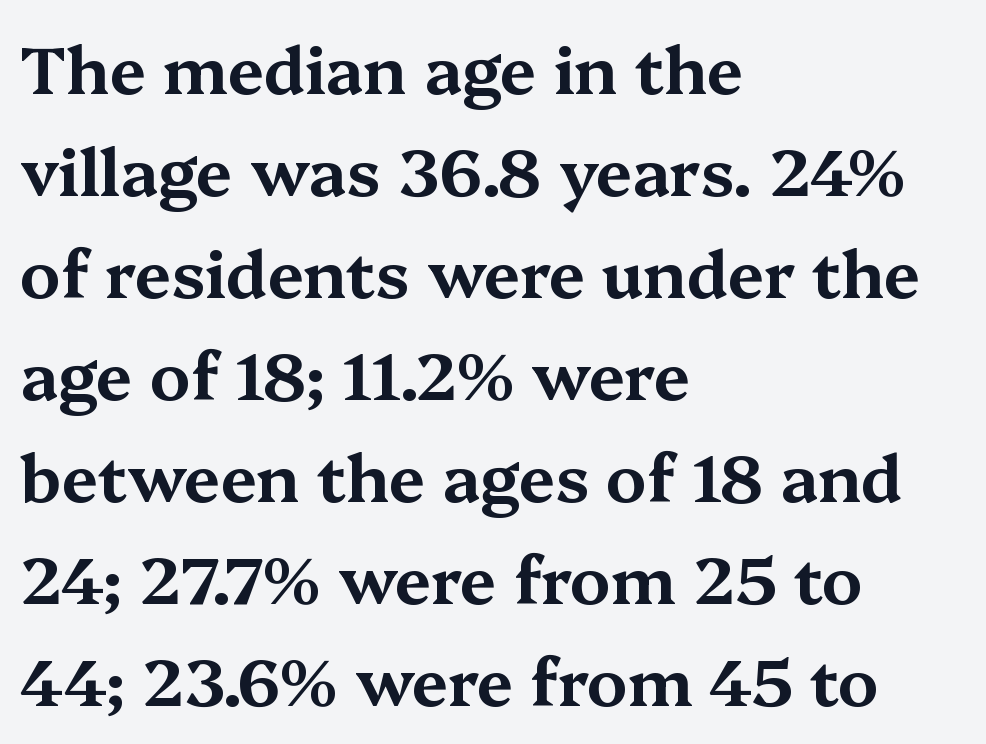
Every stem runs plumb, perpendicular to the baseline. Regarding leading, the lines here are spaced in the standard way. Descender tails drop into unmarked territory. Think of a printed novel: that variable character pitch is what you see here.
